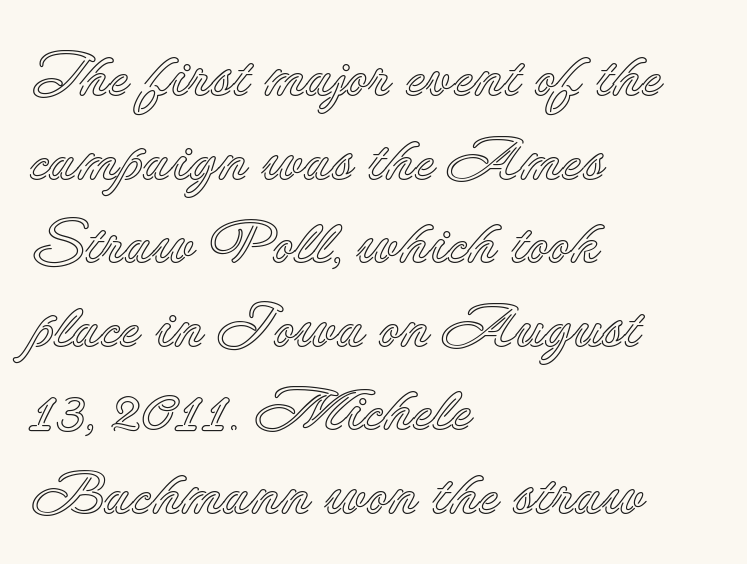
Q: Is the text italic (slanted)? A: Yes.
Q: Is the text underlined? A: No.
Q: How is the paragraph aligned? A: Left-aligned.
Q: Is the spacing between letters normal or unusually wide? A: Normal.
Q: Is the spacing between lines tight, normal or loose? A: Normal.
Q: Width (condensed, normal, or wide)? A: Normal.
Q: x-height? A: Small.
Q: Monospaced? A: No.
